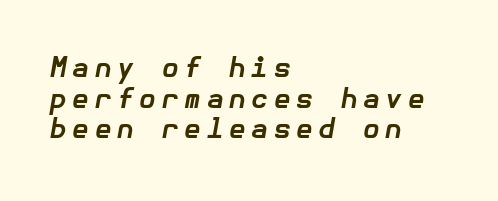
{"italic": "yes", "lean": "right", "slant_degrees": 10, "bold": "yes", "underline": "no", "align": "left", "line_spacing": "tight", "line_spacing_ratio": 1.13, "letter_spacing": "wide", "letter_spacing_em": 0.21, "glyph_px": 27}
